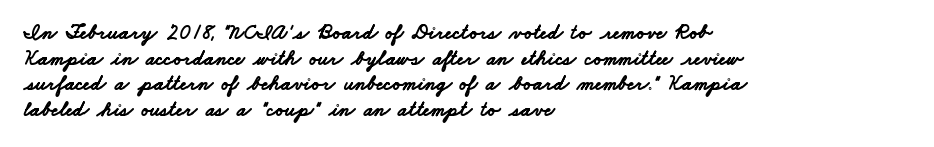
The image shows 21 px bold type; set left-aligned, line spacing 1.22x, normal letter spacing, not underlined.
